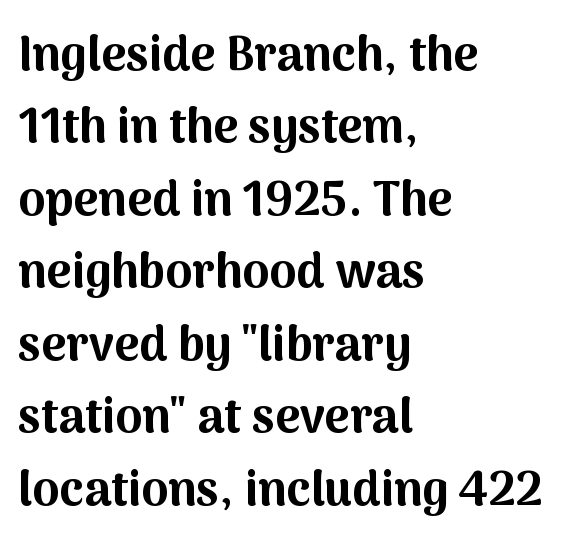
Interline gaps are of average width in this sample. The rendering shows plain stroke endings on the letterforms — a sans-serif design. When letters stand straight like this, we call the style roman or upright. Tracking here is standard; glyphs follow each other at the usual distance.
